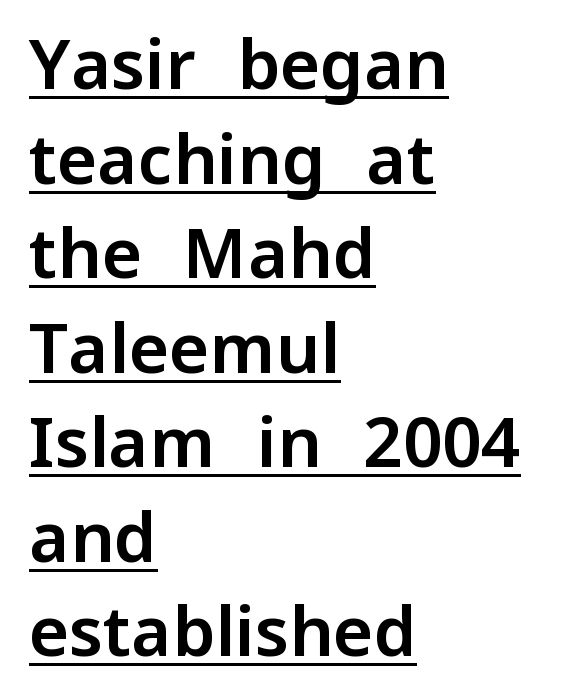
Glyph-to-glyph distance matches everyday printed text. Vertical spacing — default. Posture: vertical. Horizontally, the lines are justified to the leading edge only.
